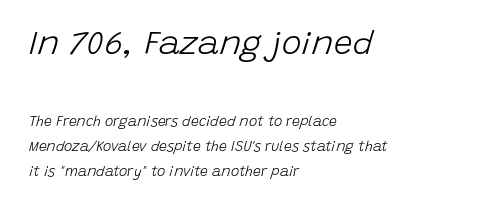
Q: Is the text bold? A: No.
Q: Is the text italic (slanted)? A: Yes, it leans right by about 15 degrees.
Q: Is the text underlined? A: No.
Q: How is the paragraph aligned? A: Left-aligned.
Q: Is the spacing between letters normal or unusually wide? A: Normal.
Q: Which block of text is set in a larger size, the first (top) or the second (bottom)? A: The first (top) one.
Q: Width (condensed, normal, or wide)? A: Normal.
Q: Stroke contrast? A: Low.
Q: x-height? A: Large.
Q: Monospaced? A: No.
